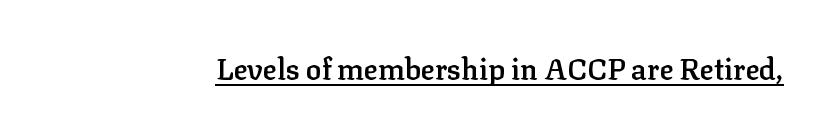
{"serif": "yes", "italic": "no", "bold": "semi", "weight": "semibold", "width": "normal", "stroke_contrast": "low", "x_height": "medium", "monospaced": "no", "underline": "yes", "letter_spacing": "normal", "letter_spacing_em": 0.0, "glyph_px": 29}
